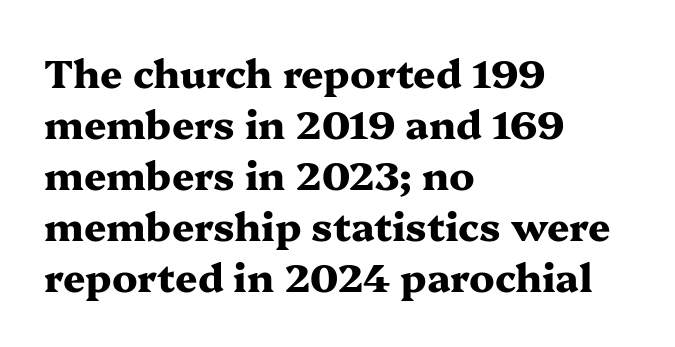
{"serif": "yes", "italic": "no", "bold": "yes", "weight": "heavy", "width": "wide", "stroke_contrast": "medium", "x_height": "medium", "monospaced": "no", "underline": "no", "align": "left", "line_spacing": "normal", "line_spacing_ratio": 1.31, "letter_spacing": "normal", "letter_spacing_em": 0.0, "glyph_px": 39}
